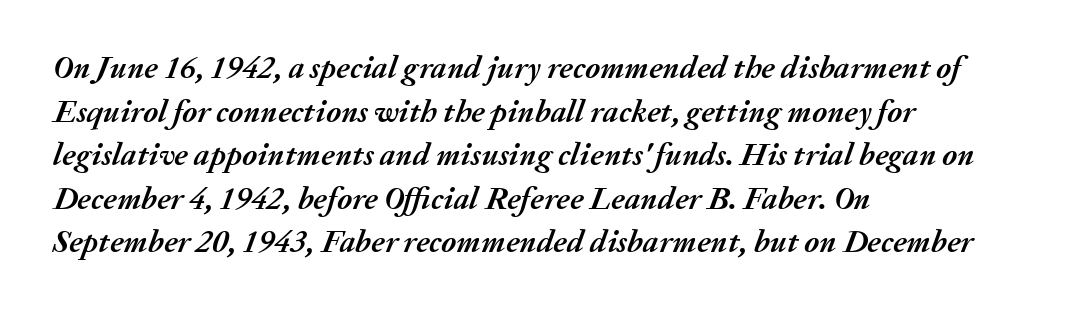
Character widths vary here, with narrow letters taking less room than wide ones. Regular leading. Notice how the stems are inclined rather than vertical — that's the hallmark of italics. Each line starts at the same left margin while the right side varies. Tracking here is standard; glyphs follow each other at the usual distance. Has an underline been added? It has not.
